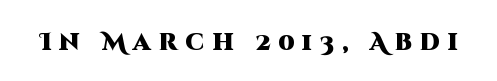
Q: Is the text bold? A: Yes.
Q: Is the text italic (slanted)? A: No, it is upright.
Q: Is the text underlined? A: No.
Q: Is the spacing between letters normal or unusually wide? A: Unusually wide.
